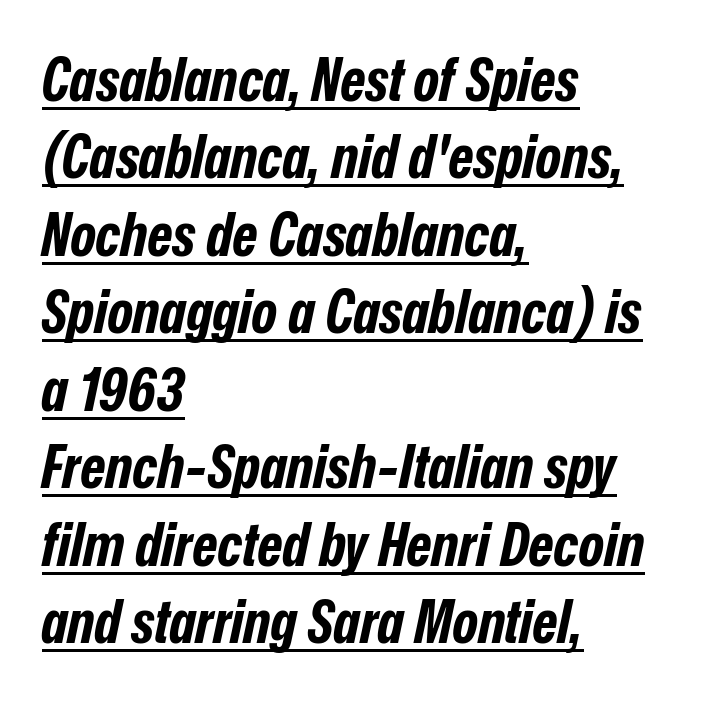
Tracking here is standard; glyphs follow each other at the usual distance. Emphasis-style slanted type is in use. Strong, thick strokes mark this as bold type. Where is the straight margin? On the left. One glance says typical: line gaps are just what's usual. Descenders here cross a horizontal rule under the line.
